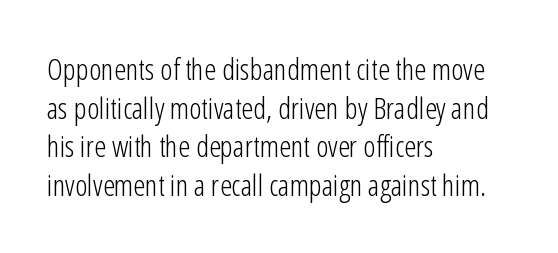
The image shows 30 px light, condensed sans-serif type, upright; set left-aligned, normal line spacing (1.29x), normal letter spacing, not underlined; low stroke contrast and a medium x-height.
